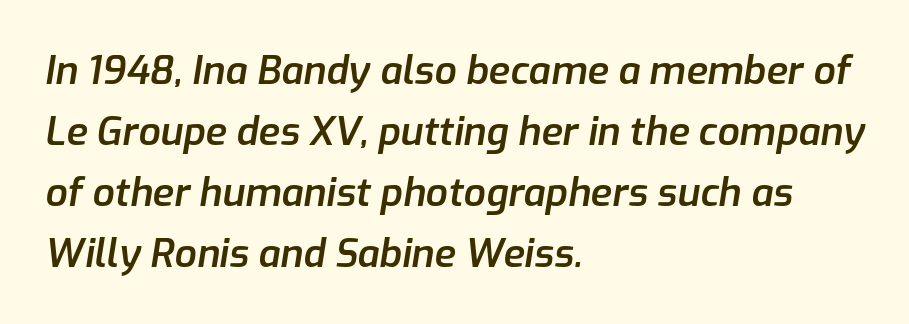
Caption: semibold face, moderately heavy strokes. Think of a printed novel: that variable character pitch is what you see here. The typography opts for an oblique posture over an upright one. Horizontally, the lines are justified to the leading edge only. Words appear dense and cohesive because spacing is normal. Plain, unruled lines of type.
